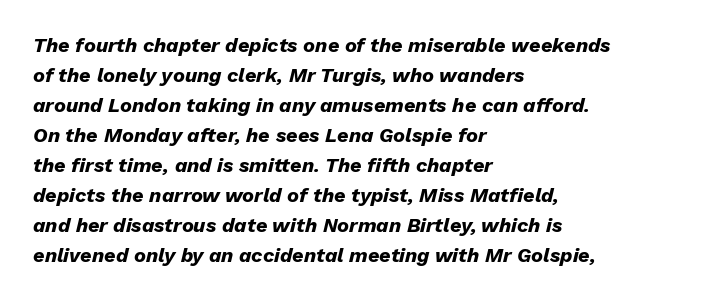
A full-strength bold gives these letters their thick strokes. Nobody touched the tracking dial on this one. This sample keeps an unexceptional amount of space between lines. Emphasis-style slanted type is in use.
